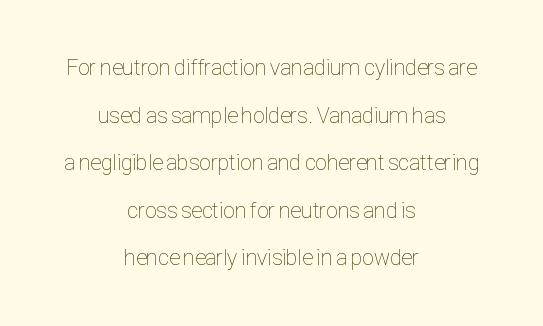
Q: Is the text bold? A: No.
Q: Is the text italic (slanted)? A: No, it is upright.
Q: Is the text underlined? A: No.
Q: How is the paragraph aligned? A: Centered.
Q: Is the spacing between letters normal or unusually wide? A: Normal.
Q: Is the spacing between lines tight, normal or loose? A: Loose.
